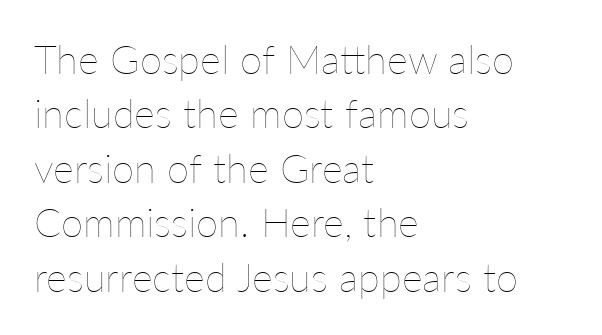
The image shows 40 px thin type, upright; set left-aligned, normal line spacing (1.36x), normal letter spacing, not underlined; low stroke contrast and a medium x-height.
